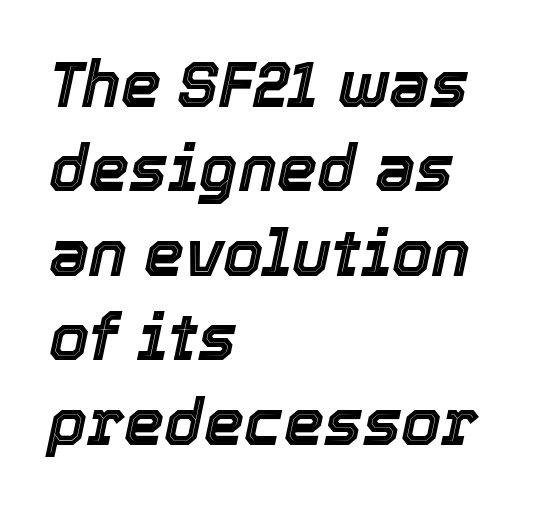
The image shows 64 px text type, italic (leaning right); set left-aligned, normal line spacing (1.32x), normal letter spacing, not underlined; a medium x-height.
